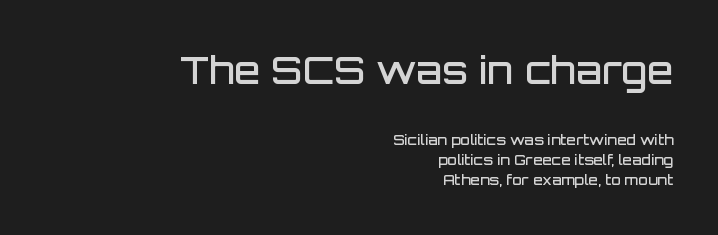
The image shows 38 px semibold sans-serif type, upright; set right-aligned, normal line spacing (1.44x), normal letter spacing, not underlined; the first (top) block is 2.71x larger; low stroke contrast and a large x-height.
